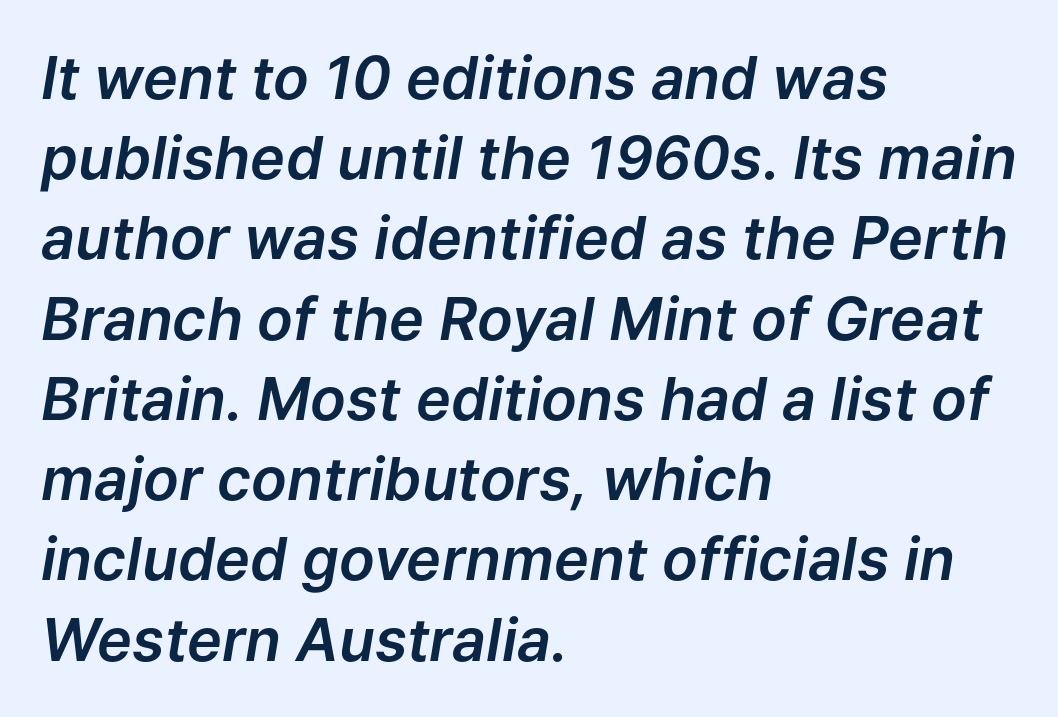
{"italic": "yes", "lean": "right", "slant_degrees": 9, "width": "normal", "stroke_contrast": "low", "x_height": "medium", "monospaced": "no", "underline": "no", "align": "left", "line_spacing": "normal", "line_spacing_ratio": 1.36, "letter_spacing": "normal", "letter_spacing_em": 0.0, "glyph_px": 59}
